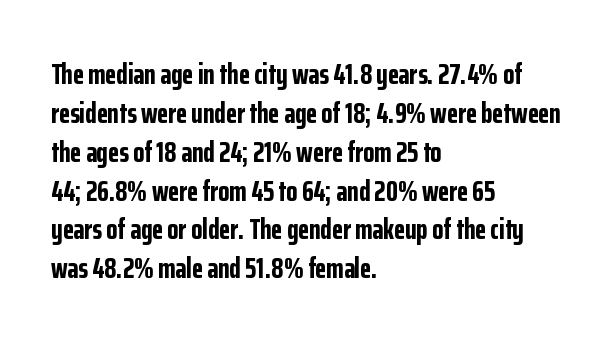
Any mark beneath the type? The region is blank. The compositor pushed each line to the left boundary. Vertically, the passage feels balanced, rows spaced as you'd expect. Weight check: bold — yes, fully. Is this a fixed-width face? No — the glyphs have proportional, varying widths.
